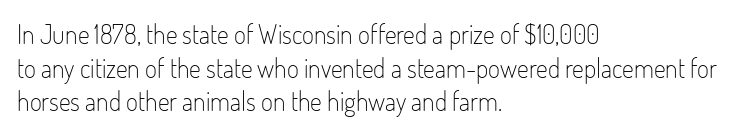
The image shows 26 px text type, upright; set left-aligned, normal line spacing (1.29x), normal letter spacing, not underlined.
